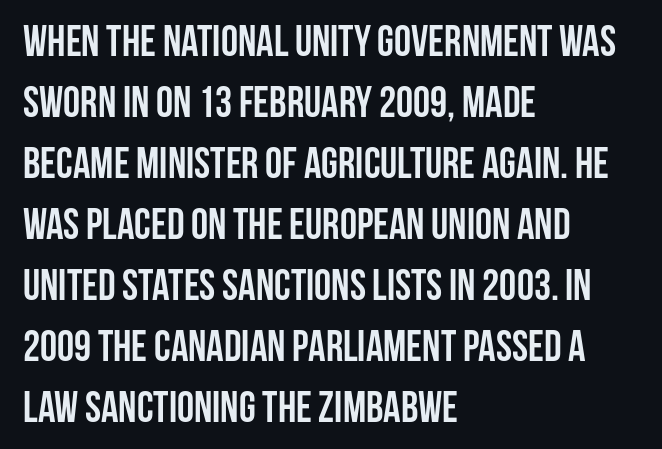
{"serif": "no", "italic": "no", "bold": "yes", "weight": "semibold", "width": "condensed", "stroke_contrast": "low", "x_height": "large", "monospaced": "no", "underline": "no", "align": "left", "line_spacing": "normal", "line_spacing_ratio": 1.42, "letter_spacing": "normal", "letter_spacing_em": 0.0, "glyph_px": 43}
